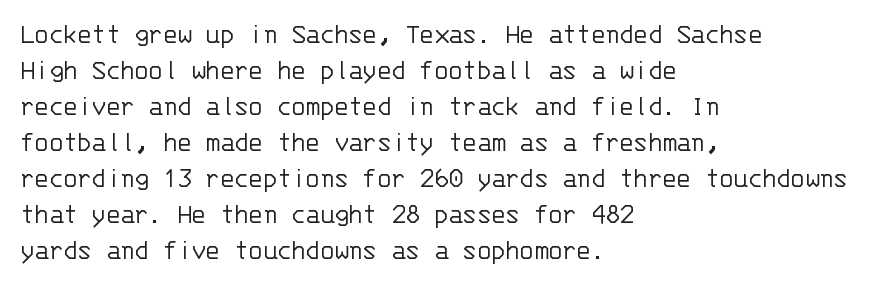
The image shows 29 px light sans-serif type, upright, monospaced; set left-aligned, line spacing 1.24x, normal letter spacing, not underlined; low stroke contrast and a large x-height.
